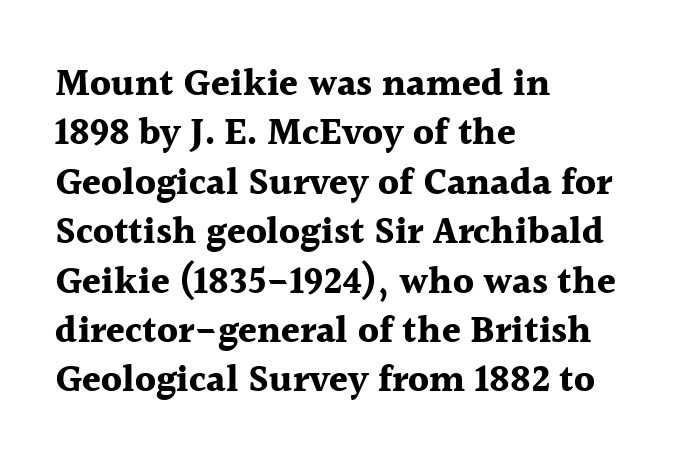
The image shows 38 px bold serif type, upright; set left-aligned, normal line spacing (1.3x), normal letter spacing, not underlined; a medium x-height.
